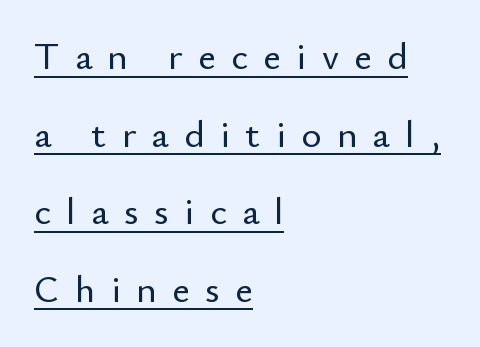
{"serif": "no", "italic": "no", "width": "normal", "stroke_contrast": "low", "x_height": "small", "monospaced": "no", "underline": "yes", "align": "left", "line_spacing": "loose", "line_spacing_ratio": 2.04, "letter_spacing": "wide", "letter_spacing_em": 0.41, "glyph_px": 38}
